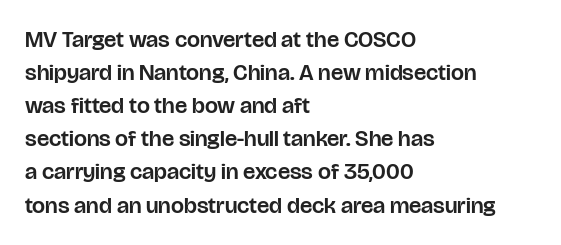
The image shows 23 px text type, upright; set left-aligned, normal line spacing (1.44x), normal letter spacing, not underlined.
